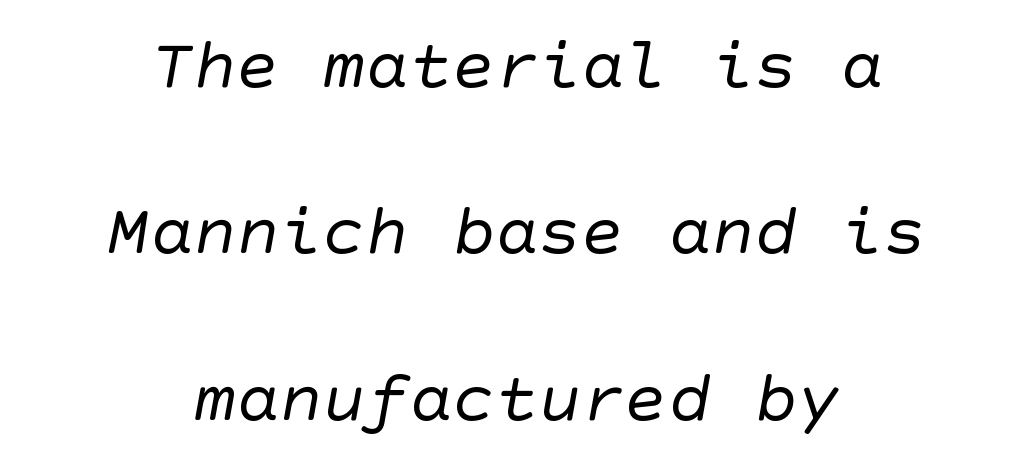
The image shows 72 px regular-weight sans-serif type; set centered, loose line spacing (2.31x), normal letter spacing, not underlined; low stroke contrast and a large x-height.
